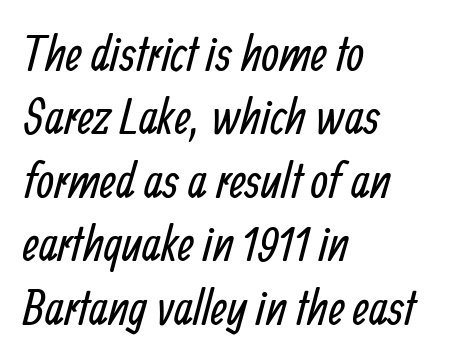
Underlining? Definitely not there. The strokes carry an ordinary text weight at most. A sans-serif font was chosen for this passage. The rendering keeps characters at their native spacing.
